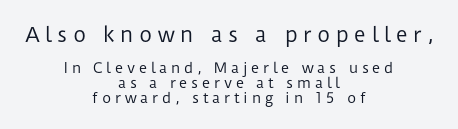
The image shows 20 px text type, upright; set centered, tight line spacing (1.06x), unusually wide letter spacing (+0.27 em), not underlined; the first (top) block is 1.43x larger.
